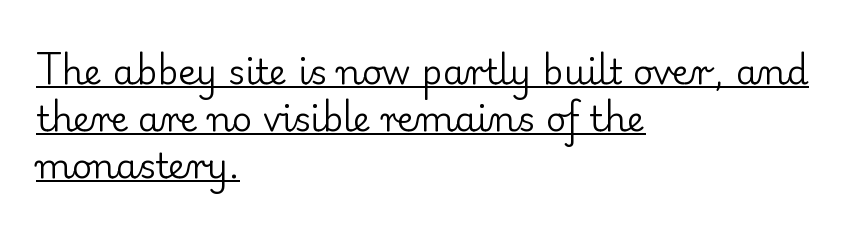
The image shows 35 px regular-weight serif type, upright; set left-aligned, normal line spacing (1.34x), normal letter spacing, underlined; low stroke contrast and a small x-height.
